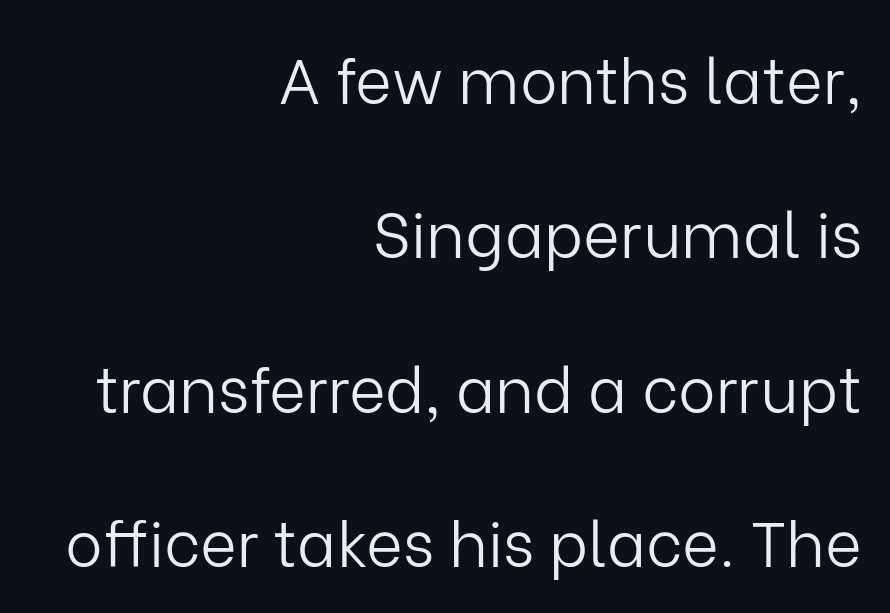
{"serif": "no", "italic": "no", "bold": "no", "weight": "light", "width": "normal", "stroke_contrast": "low", "x_height": "medium", "monospaced": "no", "underline": "no", "align": "right", "line_spacing": "loose", "line_spacing_ratio": 2.45, "letter_spacing": "normal", "letter_spacing_em": 0.0, "glyph_px": 63}
